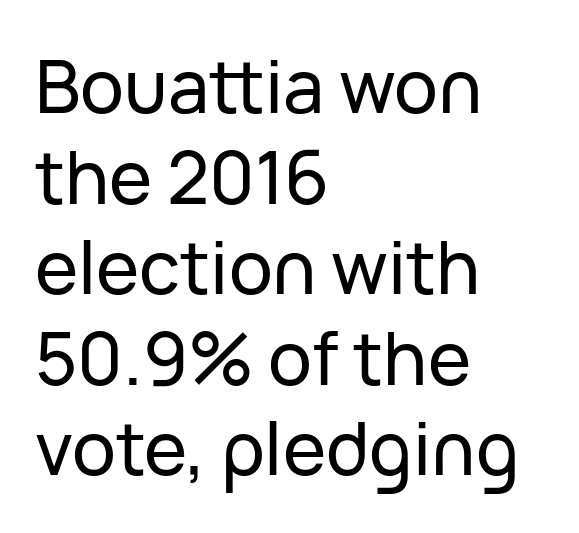
The image shows 73 px sans-serif type, upright; set left-aligned, line spacing 1.24x, normal letter spacing, not underlined; low stroke contrast and a medium x-height.
